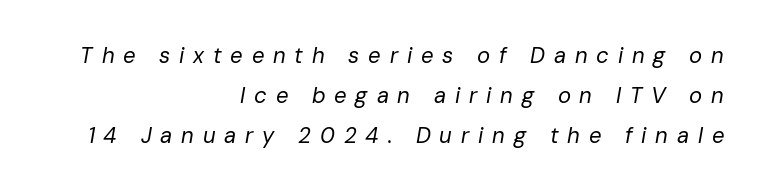
Q: Is the text bold? A: No.
Q: Is the text italic (slanted)? A: Yes, it leans right by about 10 degrees.
Q: Is the text underlined? A: No.
Q: How is the paragraph aligned? A: Right-aligned.
Q: Is the spacing between letters normal or unusually wide? A: Unusually wide.
